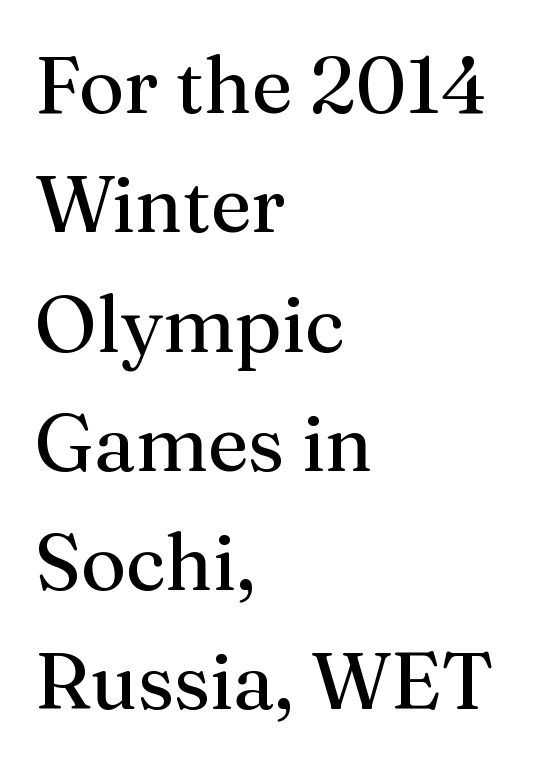
{"serif": "yes", "italic": "no", "bold": "no", "weight": "regular", "width": "normal", "stroke_contrast": "medium", "x_height": "medium", "monospaced": "no", "underline": "no", "align": "left", "line_spacing": "normal", "line_spacing_ratio": 1.51, "letter_spacing": "normal", "letter_spacing_em": 0.0, "glyph_px": 79}
